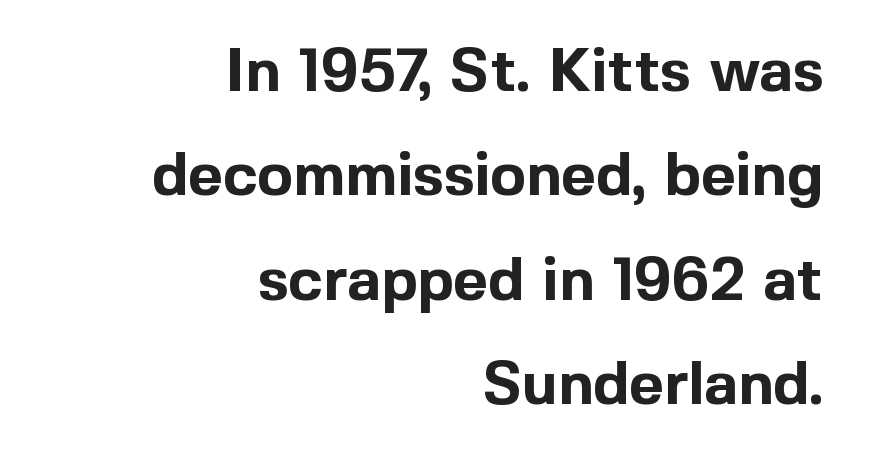
The lettering stays uniformly vertical, giving the passage a roman look. The letterforms sit shoulder to shoulder at normal distance. These lines stack with their right ends in a neat column. Students, this is bold: see how much ink each stroke carries. The space directly below the letters is spotless. To sum up the face: it is a sans, with no serifs.
